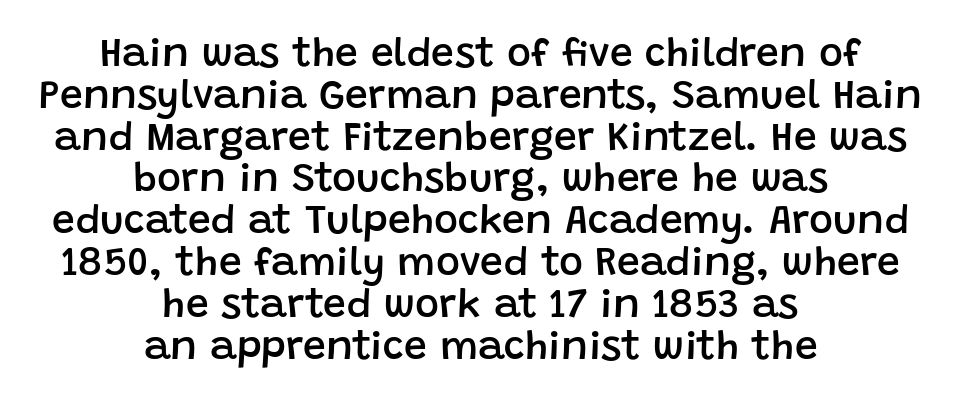
Q: Is the text bold? A: Semi-bold.
Q: Is the text italic (slanted)? A: No, it is upright.
Q: Is the typeface a serif or a sans-serif typeface? A: Sans-serif.
Q: Is the text underlined? A: No.
Q: How is the paragraph aligned? A: Centered.
Q: Is the spacing between letters normal or unusually wide? A: Normal.
Q: Is the spacing between lines tight, normal or loose? A: Tight.
Q: Width (condensed, normal, or wide)? A: Normal.
Q: Stroke contrast? A: Low.
Q: x-height? A: Large.
Q: Monospaced? A: No.
